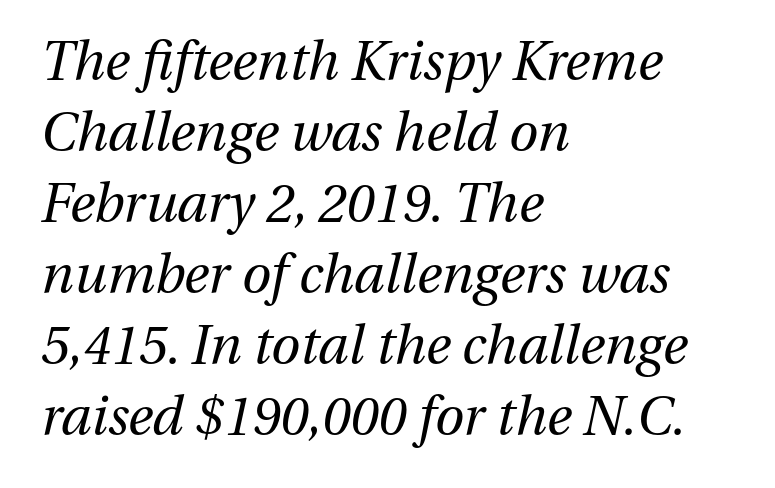
{"italic": "yes", "lean": "right", "slant_degrees": 13, "bold": "no", "weight": "regular", "width": "normal", "stroke_contrast": "medium", "x_height": "medium", "monospaced": "no", "underline": "no", "align": "left", "line_spacing": "normal", "line_spacing_ratio": 1.34, "letter_spacing": "normal", "letter_spacing_em": 0.0, "glyph_px": 53}
